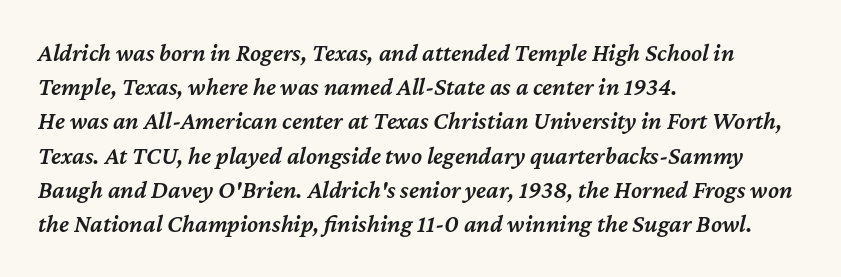
The image shows 25 px text type, italic (leaning right); set left-aligned, normal line spacing (1.37x), normal letter spacing, not underlined.
